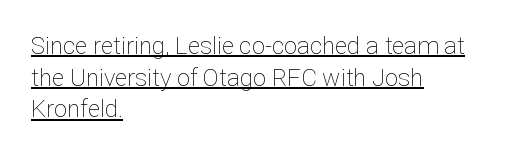
The image shows 24 px text type, upright; set left-aligned, normal line spacing (1.32x), normal letter spacing, underlined.
